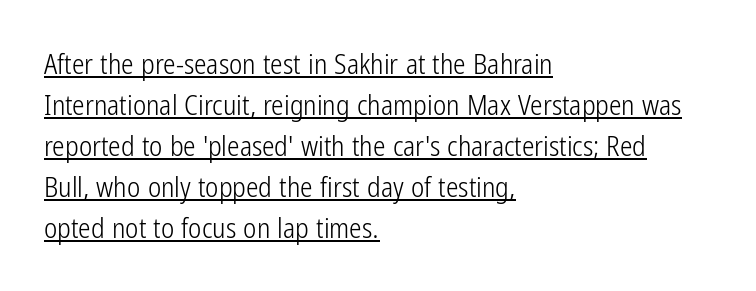
Q: Is the text bold? A: No.
Q: Is the text italic (slanted)? A: No, it is upright.
Q: Is the typeface a serif or a sans-serif typeface? A: Sans-serif.
Q: Is the text underlined? A: Yes.
Q: How is the paragraph aligned? A: Left-aligned.
Q: Is the spacing between letters normal or unusually wide? A: Normal.
Q: Is the spacing between lines tight, normal or loose? A: Normal.
Q: Width (condensed, normal, or wide)? A: Condensed.
Q: Stroke contrast? A: Low.
Q: x-height? A: Medium.
Q: Monospaced? A: No.
